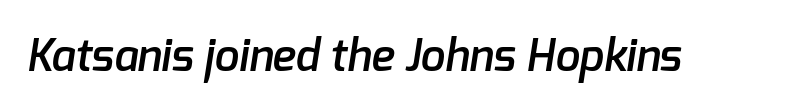
The image shows 44 px semibold sans-serif type; set normal letter spacing, not underlined; low stroke contrast and a medium x-height.
